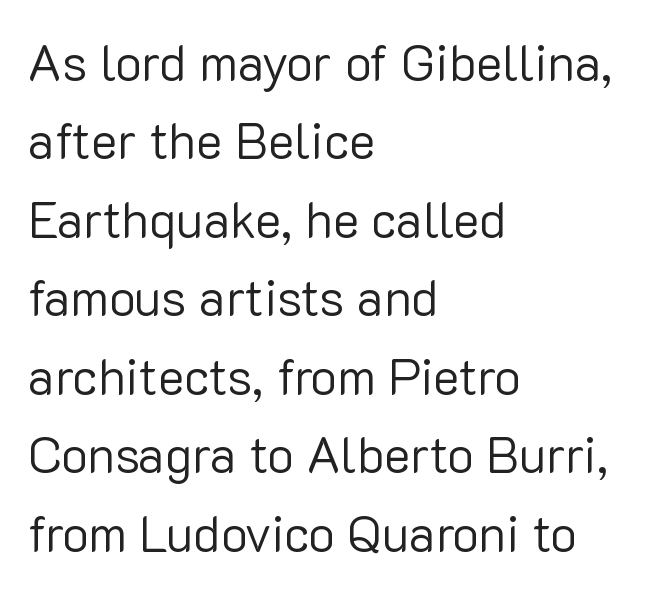
Q: Is the text bold? A: No.
Q: Is the text italic (slanted)? A: No, it is upright.
Q: Is the typeface a serif or a sans-serif typeface? A: Sans-serif.
Q: Is the text underlined? A: No.
Q: How is the paragraph aligned? A: Left-aligned.
Q: Is the spacing between letters normal or unusually wide? A: Normal.
Q: Is the spacing between lines tight, normal or loose? A: Normal.
Q: Width (condensed, normal, or wide)? A: Normal.
Q: Stroke contrast? A: Low.
Q: x-height? A: Medium.
Q: Monospaced? A: No.
